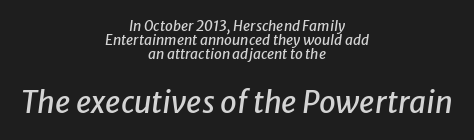
The image shows 30 px text type, italic (leaning right); set centered, tight line spacing (1.01x), normal letter spacing, not underlined; the second (bottom) block is 2.14x larger; low stroke contrast and a medium x-height.
